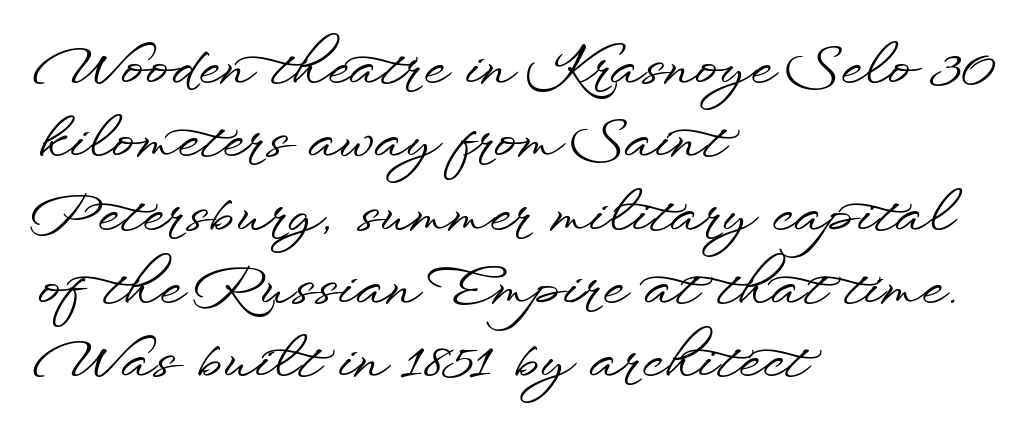
The image shows 56 px wide sans-serif type; set left-aligned, normal line spacing (1.31x), normal letter spacing, not underlined; low stroke contrast and a small x-height.
